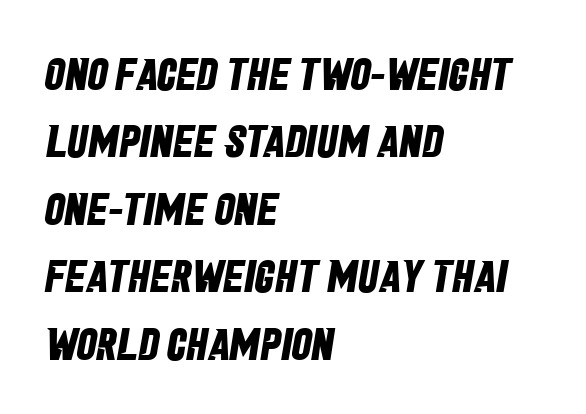
{"serif": "no", "bold": "yes", "weight": "bold", "width": "condensed", "stroke_contrast": "low", "x_height": "large", "monospaced": "no", "underline": "no", "align": "left", "line_spacing": "normal", "line_spacing_ratio": 1.5, "letter_spacing": "normal", "letter_spacing_em": 0.0, "glyph_px": 45}
